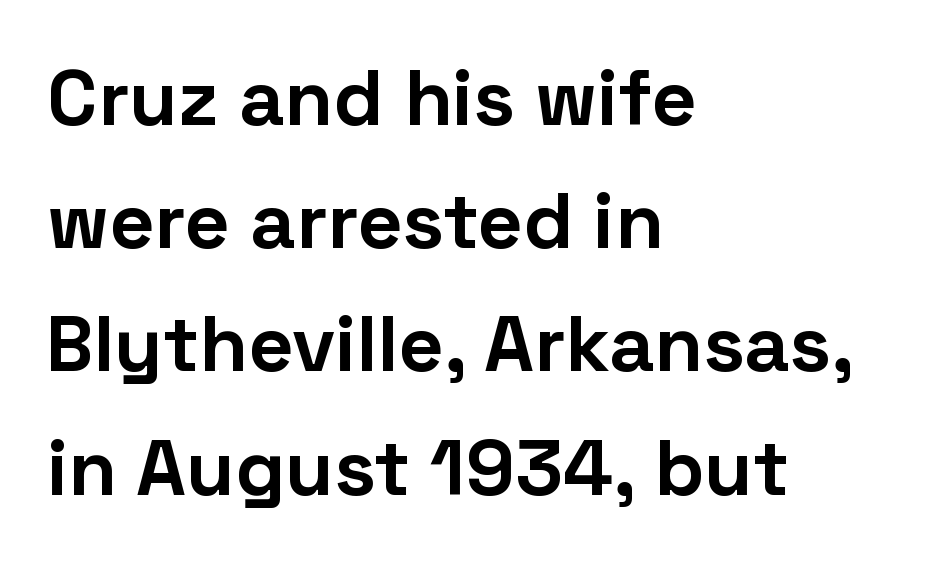
Type style note: lacks serifs. In CSS terms this would be text-align: left. Between one letter and the next there's only the usual sliver of space. Check the space under the baseline: it is left empty. You could not count columns in this text — the font is proportionally spaced.
